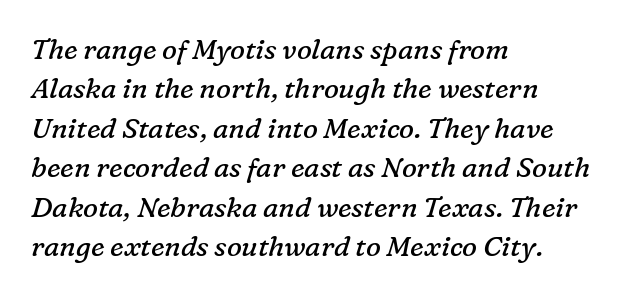
Q: Is the text bold? A: No.
Q: Is the text italic (slanted)? A: Yes, it leans right by about 16 degrees.
Q: Is the typeface a serif or a sans-serif typeface? A: Serif.
Q: Is the text underlined? A: No.
Q: How is the paragraph aligned? A: Left-aligned.
Q: Is the spacing between letters normal or unusually wide? A: Normal.
Q: Is the spacing between lines tight, normal or loose? A: Normal.
Q: Width (condensed, normal, or wide)? A: Normal.
Q: Stroke contrast? A: Low.
Q: x-height? A: Medium.
Q: Monospaced? A: No.
